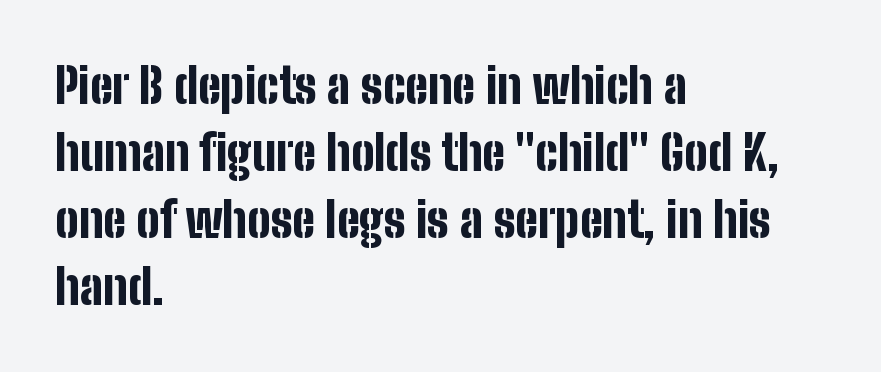
Tracking here is standard; glyphs follow each other at the usual distance. Do the characters align in a grid? No, the font is proportional. Grotesque or geometric, the face here clearly has no serifs. Notice how thick the strokes are: this is what a full bold looks like.
